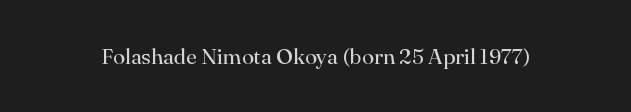
The image shows 22 px text type, upright; set normal letter spacing, not underlined.
